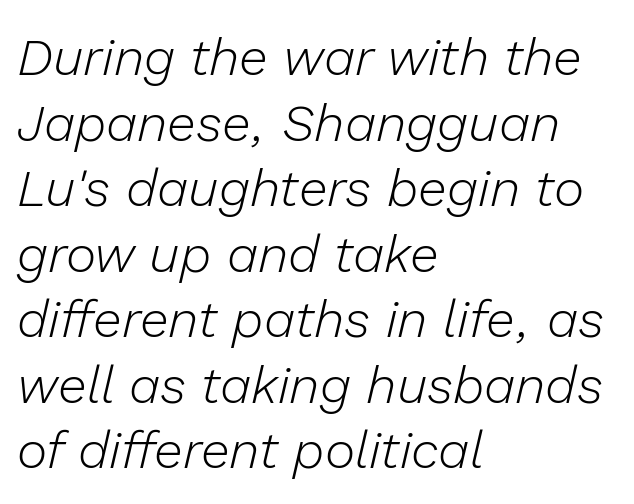
Q: Is the text bold? A: No.
Q: Is the text italic (slanted)? A: Yes, it leans right by about 13 degrees.
Q: Is the text underlined? A: No.
Q: How is the paragraph aligned? A: Left-aligned.
Q: Is the spacing between letters normal or unusually wide? A: Normal.
Q: Is the spacing between lines tight, normal or loose? A: Normal.
Q: Width (condensed, normal, or wide)? A: Normal.
Q: Stroke contrast? A: Low.
Q: x-height? A: Medium.
Q: Monospaced? A: No.
